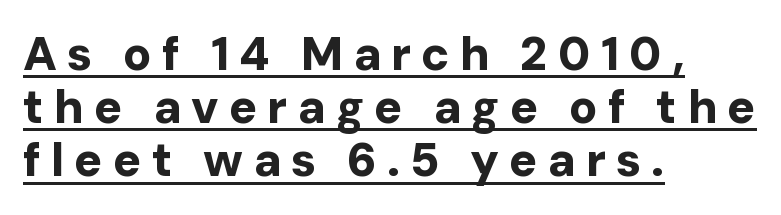
The letters carry no serifs — their stems end cleanly without finishing strokes. Where is the straight margin? On the left. On the weight axis this lands at bold, roughly 700. The gaps between neighbouring characters are conspicuously large. If you drew a line through each stem, it would be perfectly vertical. Somebody hit Ctrl+U on this one — the words are underlined.
